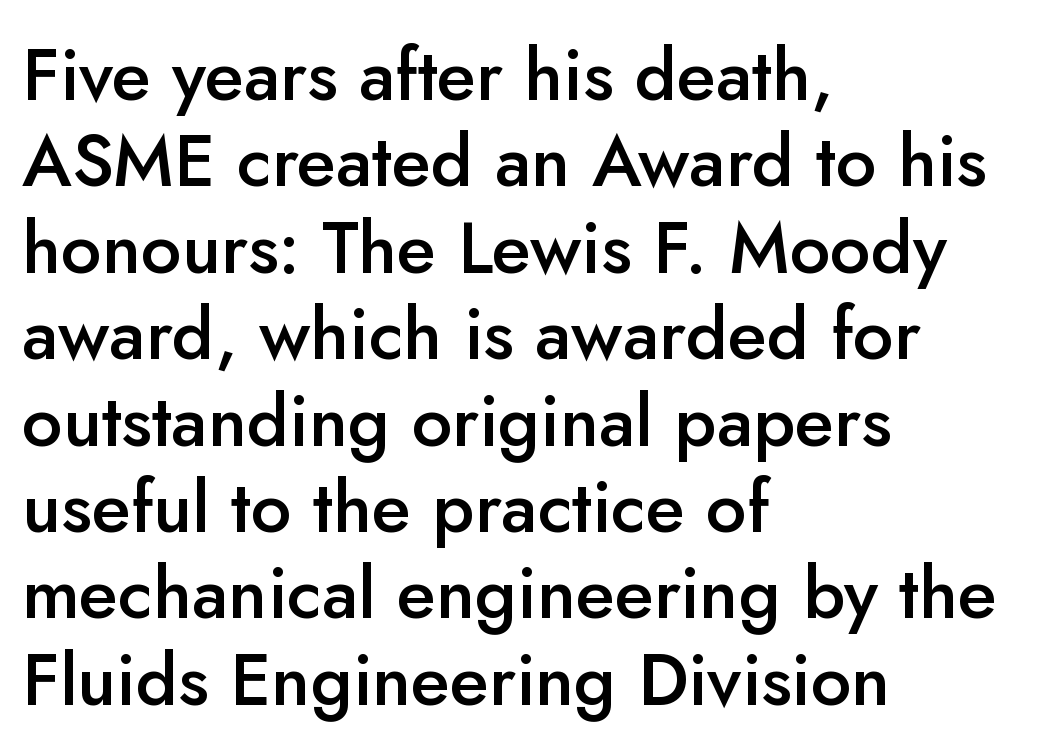
{"serif": "no", "italic": "no", "bold": "semi", "weight": "semibold", "width": "normal", "stroke_contrast": "low", "x_height": "small", "monospaced": "no", "underline": "no", "align": "left", "line_spacing_ratio": 1.2, "letter_spacing": "normal", "letter_spacing_em": 0.0, "glyph_px": 72}
